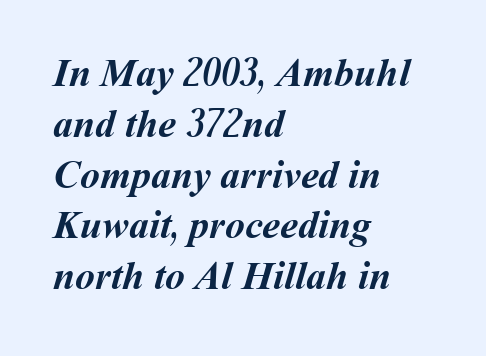
A full-strength bold gives these letters their thick strokes. How would I describe the line gaps? Plain and ordinary. The glyphs are unaccompanied by any horizontal stroke below them. There is no visible air inserted between adjacent glyphs. You could not count columns in this text — the font is proportionally spaced. Reading down the block, your eye returns to a fixed left position each line.
